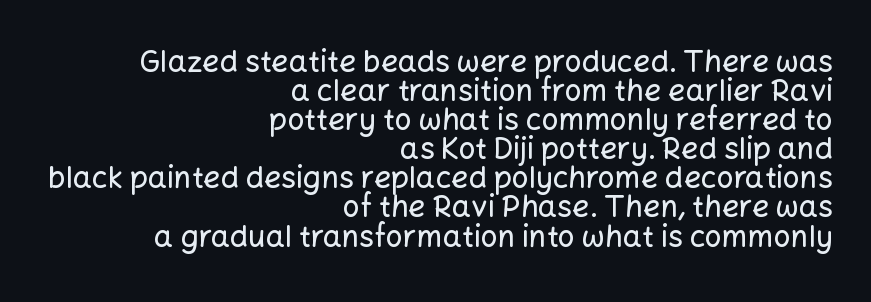
The image shows 30 px sans-serif type, upright; set right-aligned, tight line spacing (0.97x), normal letter spacing, not underlined; low stroke contrast and a medium x-height.
